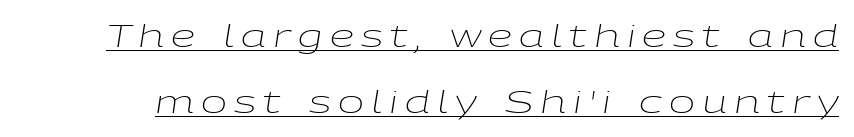
Beneath each row of characters lies a ruled line. This sample trades compactness for vertical openness between lines. Looking at the ascenders, they clearly lean. Proportional: the letters do not fall into vertical columns. A quiet, ordinary-to-light weight characterises the typeface.
